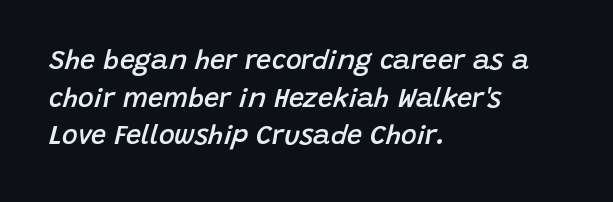
The image shows 27 px text type, italic (leaning right); set left-aligned, normal line spacing (1.39x), normal letter spacing, not underlined.
